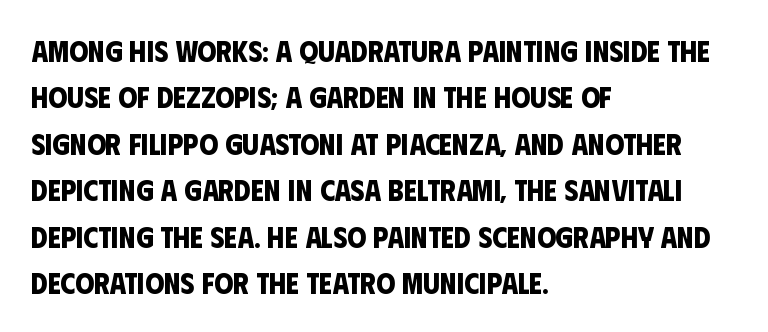
{"serif": "no", "bold": "yes", "weight": "bold", "width": "condensed", "stroke_contrast": "low", "x_height": "large", "monospaced": "no", "underline": "no", "align": "left", "line_spacing": "normal", "line_spacing_ratio": 1.55, "letter_spacing": "normal", "letter_spacing_em": 0.0, "glyph_px": 30}
